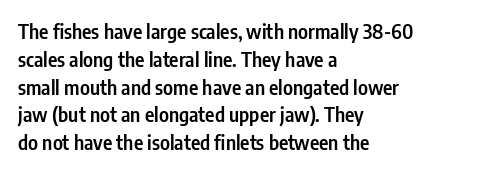
The image shows 20 px text type, upright; set left-aligned, normal line spacing (1.39x), normal letter spacing, not underlined.
